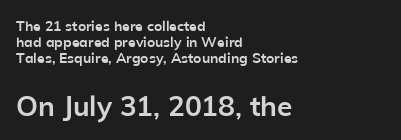
{"serif": "no", "italic": "no", "bold": "yes", "weight": "semibold", "width": "normal", "stroke_contrast": "low", "x_height": "medium", "monospaced": "no", "underline": "no", "align": "left", "line_spacing_ratio": 1.16, "letter_spacing": "normal", "letter_spacing_em": 0.0, "larger_block": "second", "size_ratio": 2.0, "glyph_px": 28}
